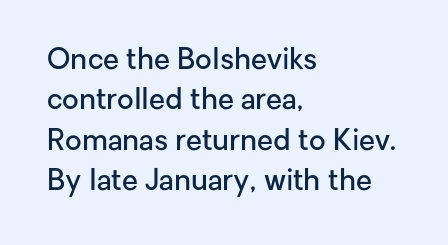
Q: Is the text bold? A: Semi-bold.
Q: Is the text italic (slanted)? A: No, it is upright.
Q: Is the typeface a serif or a sans-serif typeface? A: Sans-serif.
Q: Is the text underlined? A: No.
Q: How is the paragraph aligned? A: Left-aligned.
Q: Is the spacing between letters normal or unusually wide? A: Normal.
Q: Is the spacing between lines tight, normal or loose? A: Normal.
Q: Width (condensed, normal, or wide)? A: Normal.
Q: Stroke contrast? A: Low.
Q: x-height? A: Medium.
Q: Monospaced? A: No.
